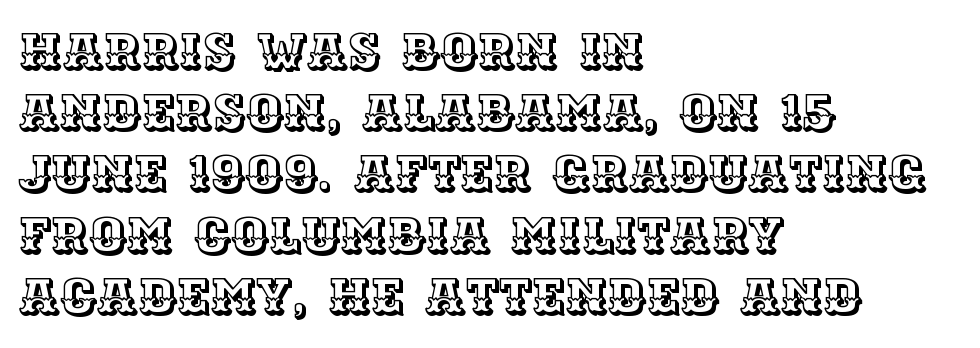
Looks like regular typesetting: each glyph gets only the width it needs. Any mark beneath the type? The region is blank. You could call the tracking neutral — neither tight nor loose. Ordinary non-slanted type is in use.
